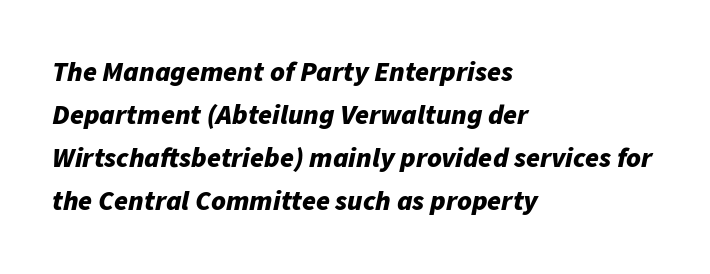
{"italic": "yes", "lean": "right", "slant_degrees": 11, "bold": "yes", "weight": "bold", "width": "normal", "stroke_contrast": "low", "x_height": "medium", "monospaced": "no", "underline": "no", "align": "left", "line_spacing": "normal", "line_spacing_ratio": 1.53, "letter_spacing": "normal", "letter_spacing_em": 0.0, "glyph_px": 28}
